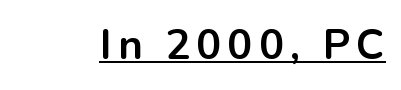
{"serif": "no", "italic": "no", "bold": "yes", "weight": "bold", "width": "normal", "stroke_contrast": "low", "x_height": "medium", "monospaced": "no", "underline": "yes", "glyph_px": 42}
